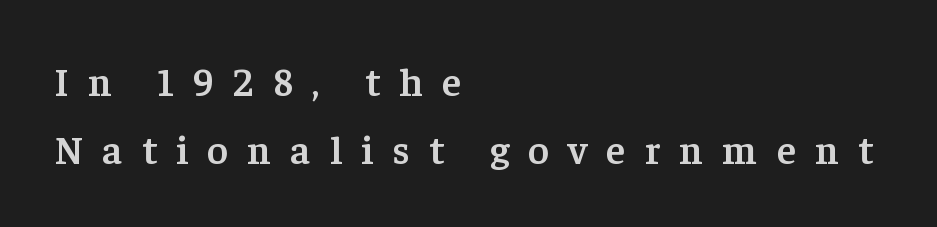
{"serif": "yes", "italic": "no", "bold": "semi", "weight": "semibold", "width": "normal", "stroke_contrast": "low", "x_height": "medium", "monospaced": "no", "underline": "no", "align": "left", "line_spacing": "normal", "line_spacing_ratio": 1.7, "letter_spacing": "wide", "letter_spacing_em": 0.48, "glyph_px": 40}
